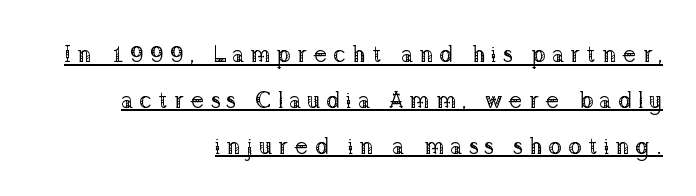
Q: Is the text bold? A: No.
Q: Is the text italic (slanted)? A: No, it is upright.
Q: Is the text underlined? A: Yes.
Q: How is the paragraph aligned? A: Right-aligned.
Q: Is the spacing between letters normal or unusually wide? A: Unusually wide.
Q: Is the spacing between lines tight, normal or loose? A: Loose.
